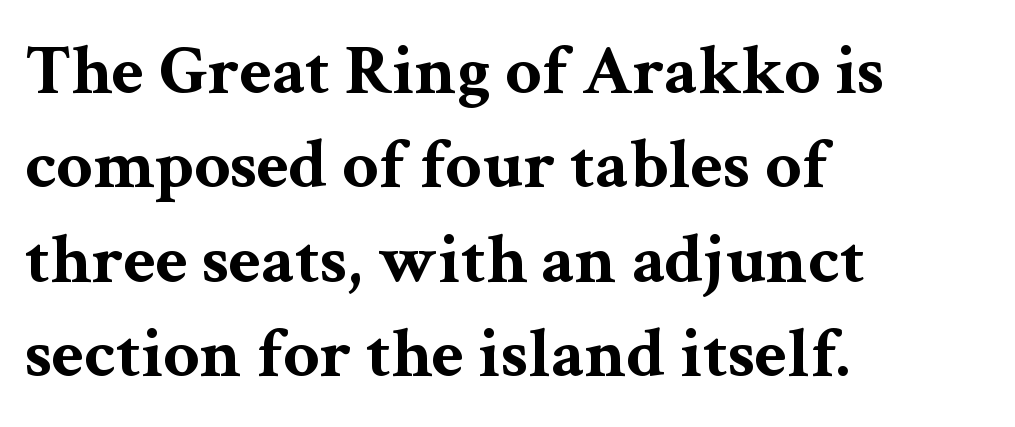
{"serif": "yes", "italic": "no", "bold": "yes", "weight": "bold", "width": "wide", "stroke_contrast": "medium", "x_height": "medium", "monospaced": "no", "underline": "no", "align": "left", "line_spacing": "normal", "line_spacing_ratio": 1.33, "letter_spacing": "normal", "letter_spacing_em": 0.0, "glyph_px": 71}
